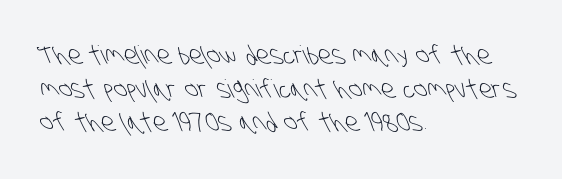
Q: Is the text bold? A: No.
Q: Is the text underlined? A: No.
Q: How is the paragraph aligned? A: Left-aligned.
Q: Is the spacing between letters normal or unusually wide? A: Normal.
Q: Is the spacing between lines tight, normal or loose? A: Normal.
